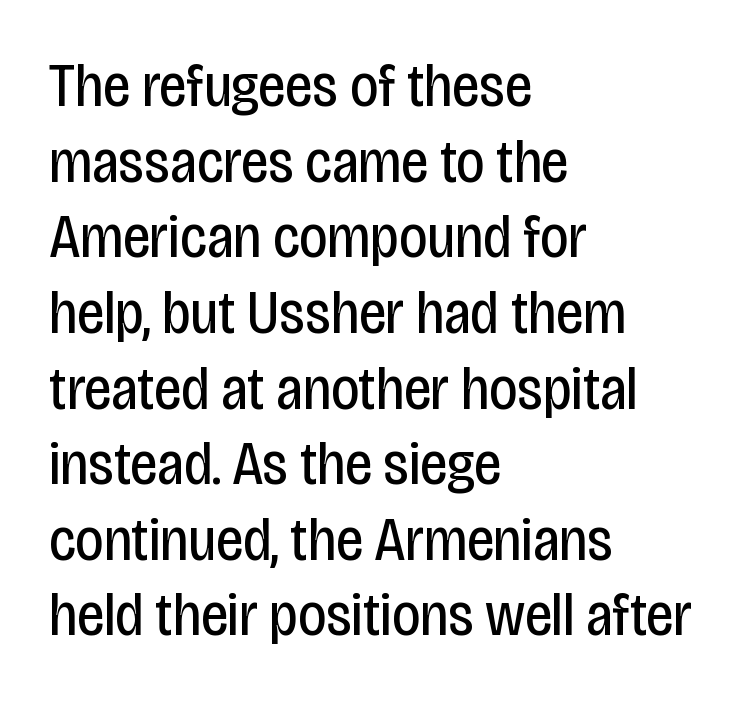
{"serif": "no", "italic": "no", "bold": "no", "weight": "regular", "width": "condensed", "stroke_contrast": "low", "x_height": "large", "monospaced": "no", "underline": "no", "align": "left", "line_spacing_ratio": 1.24, "letter_spacing": "normal", "letter_spacing_em": 0.0, "glyph_px": 61}
